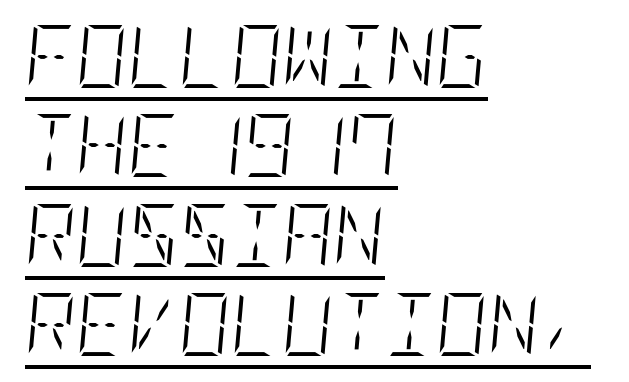
{"italic": "yes", "lean": "right", "slant_degrees": 5, "bold": "no", "weight": "light", "width": "condensed", "stroke_contrast": "low", "x_height": "large", "underline": "yes", "align": "left", "line_spacing": "normal", "line_spacing_ratio": 1.42, "letter_spacing": "normal", "letter_spacing_em": 0.0, "glyph_px": 63}
